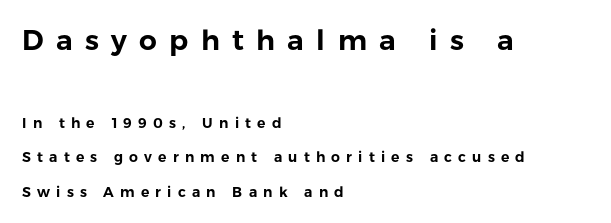
{"serif": "no", "italic": "no", "width": "normal", "stroke_contrast": "low", "x_height": "medium", "monospaced": "no", "underline": "no", "align": "left", "line_spacing": "loose", "line_spacing_ratio": 2.47, "letter_spacing": "wide", "letter_spacing_em": 0.44, "larger_block": "first", "size_ratio": 2.0, "glyph_px": 28}
